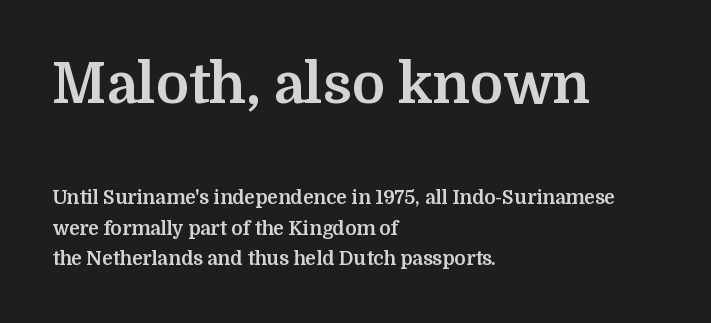
{"serif": "yes", "italic": "no", "bold": "yes", "weight": "bold", "width": "normal", "stroke_contrast": "medium", "x_height": "medium", "monospaced": "no", "underline": "no", "align": "left", "line_spacing": "normal", "line_spacing_ratio": 1.6, "letter_spacing": "normal", "letter_spacing_em": 0.0, "larger_block": "first", "size_ratio": 2.95, "glyph_px": 56}
